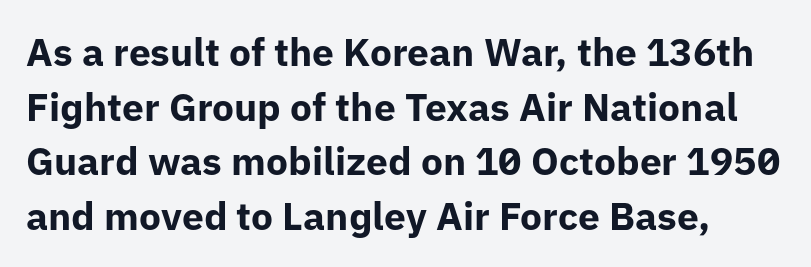
{"serif": "no", "italic": "no", "bold": "yes", "weight": "bold", "width": "normal", "stroke_contrast": "low", "x_height": "medium", "monospaced": "no", "underline": "no", "line_spacing": "normal", "line_spacing_ratio": 1.4, "letter_spacing": "normal", "letter_spacing_em": 0.0, "glyph_px": 39}
